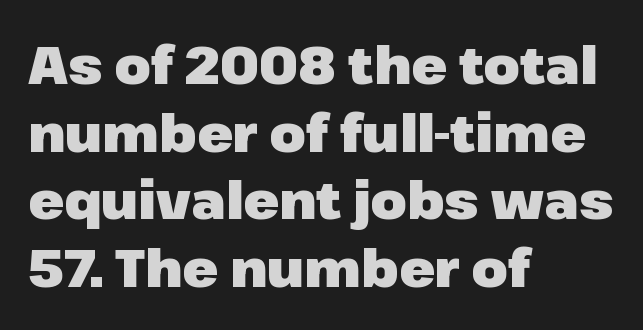
The image shows 52 px heavy sans-serif type, upright; set left-aligned, normal line spacing (1.3x), normal letter spacing, not underlined; low stroke contrast and a medium x-height.
